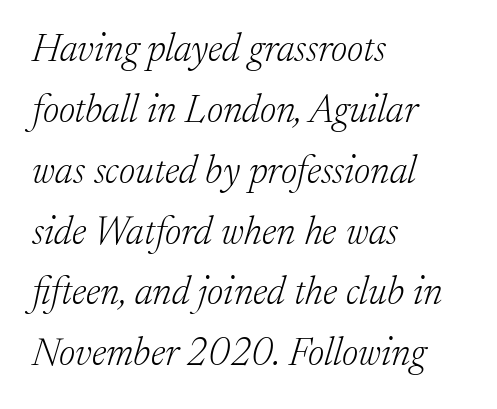
Q: Is the text bold? A: No.
Q: Is the text italic (slanted)? A: Yes, it leans right by about 17 degrees.
Q: Is the typeface a serif or a sans-serif typeface? A: Serif.
Q: Is the text underlined? A: No.
Q: How is the paragraph aligned? A: Left-aligned.
Q: Is the spacing between letters normal or unusually wide? A: Normal.
Q: Is the spacing between lines tight, normal or loose? A: Normal.
Q: Width (condensed, normal, or wide)? A: Normal.
Q: Stroke contrast? A: Low.
Q: x-height? A: Medium.
Q: Monospaced? A: No.
